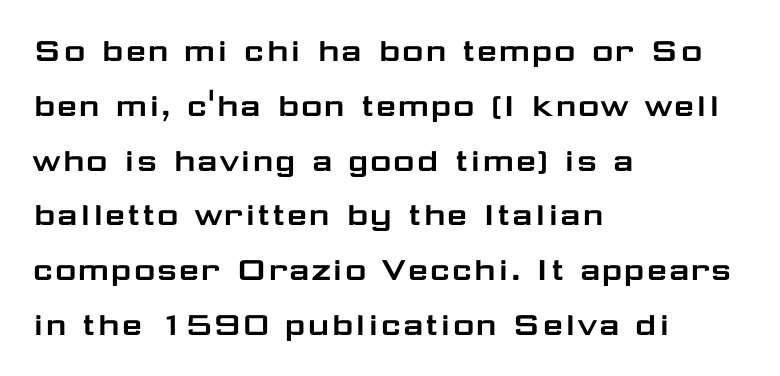
These lines were composed using upright roman letters. Type without underlining. Note: no serifs on the glyphs. These lines are set flush left with a ragged right edge. The rendering uses a moderate line-height, typical for paragraphs.
